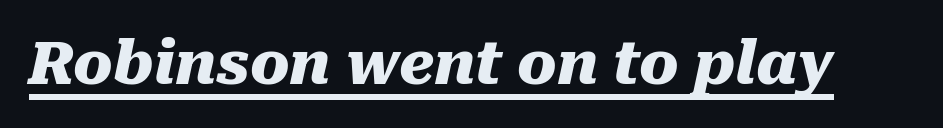
The rendering uses natural spacing where letterforms have individual widths. The letterforms sit shoulder to shoulder at normal distance. In designer terms, the underline attribute is active on this setting. A typesetter would mark this as italic.
